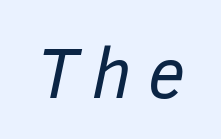
Q: Is the text bold? A: No.
Q: Is the text italic (slanted)? A: Yes, it leans right by about 12 degrees.
Q: Is the text underlined? A: No.
Q: Is the spacing between letters normal or unusually wide? A: Unusually wide.
Q: Width (condensed, normal, or wide)? A: Normal.
Q: Stroke contrast? A: Low.
Q: x-height? A: Medium.
Q: Monospaced? A: No.
